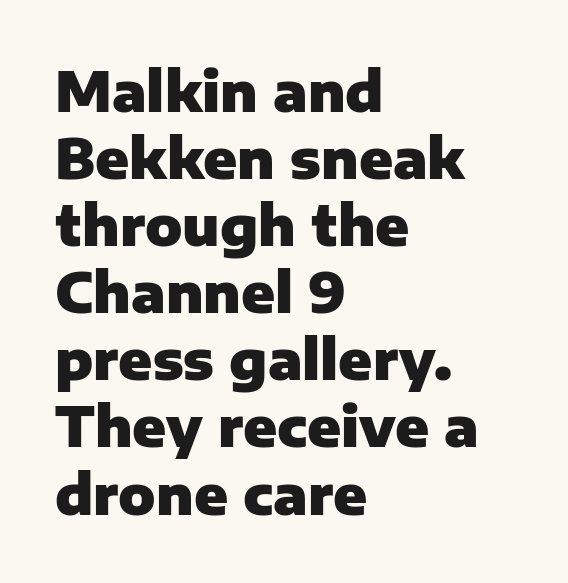
{"serif": "no", "italic": "no", "bold": "yes", "weight": "heavy", "width": "normal", "stroke_contrast": "low", "x_height": "medium", "monospaced": "no", "underline": "no", "align": "left", "line_spacing_ratio": 1.22, "letter_spacing": "normal", "letter_spacing_em": 0.0, "glyph_px": 55}
